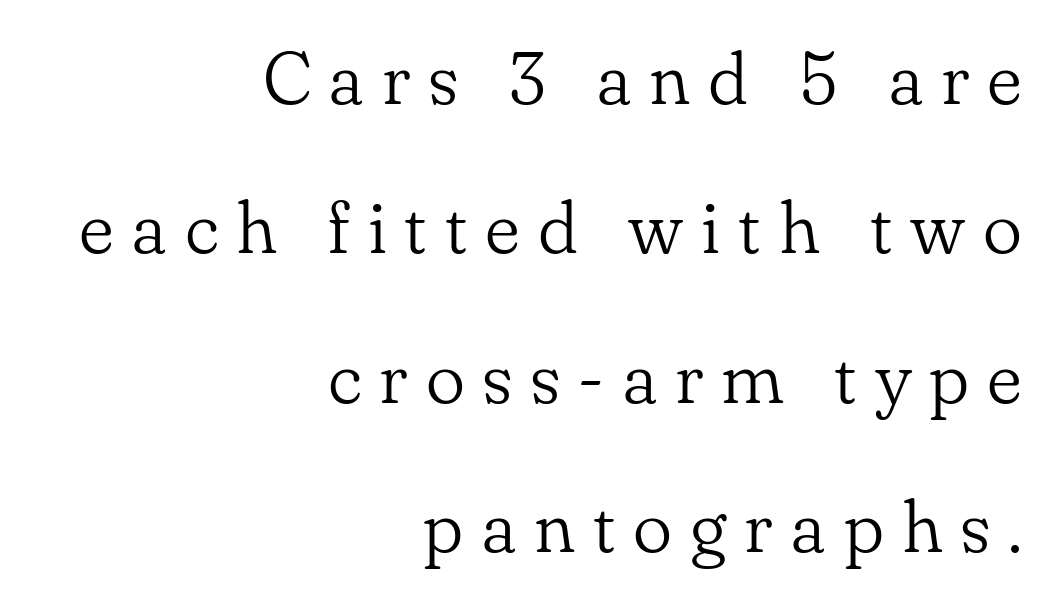
The image shows 74 px light serif type, upright; set right-aligned, loose line spacing (2.02x), unusually wide letter spacing (+0.24 em), not underlined; low stroke contrast and a small x-height.
